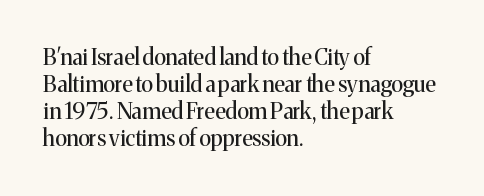
Beneath every word, the page is bare. The lettering holds an erect, upright posture throughout. Caption: face not bold, strokes unweighted. The gaps between neighbouring characters are ordinary and unremarkable.
